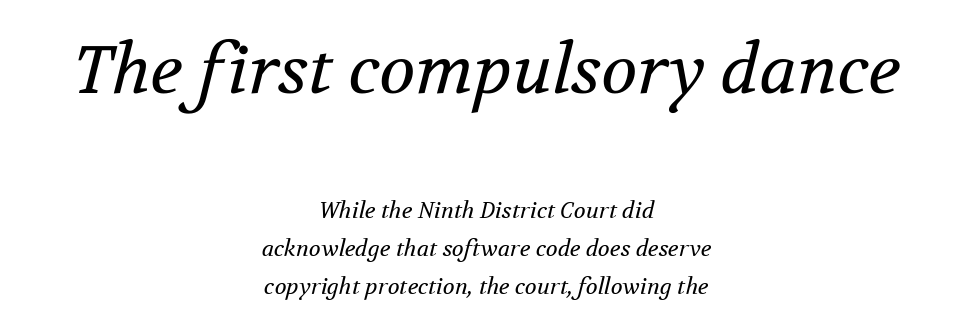
{"serif": "yes", "italic": "yes", "lean": "right", "slant_degrees": 12, "bold": "no", "weight": "regular", "width": "normal", "stroke_contrast": "medium", "x_height": "medium", "monospaced": "no", "underline": "no", "align": "center", "line_spacing_ratio": 1.72, "letter_spacing": "normal", "letter_spacing_em": 0.0, "larger_block": "first", "size_ratio": 3.05, "glyph_px": 67}
